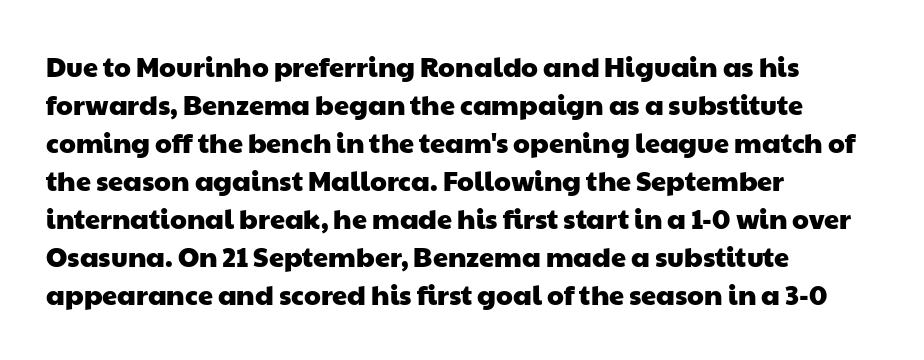
Glyph-to-glyph distance matches everyday printed text. Vertically, the passage feels balanced, rows spaced as you'd expect. Lines of text with bare space underneath. Is the block centered? No — it sits flush against the left margin.
